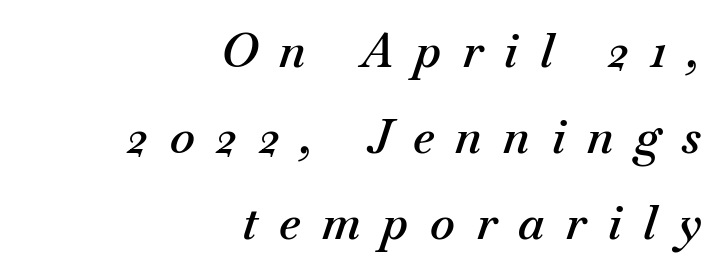
{"italic": "yes", "lean": "right", "slant_degrees": 18, "bold": "semi", "weight": "semibold", "width": "normal", "stroke_contrast": "medium", "x_height": "small", "monospaced": "no", "underline": "no", "align": "right", "line_spacing_ratio": 1.83, "letter_spacing": "wide", "letter_spacing_em": 0.46, "glyph_px": 47}
